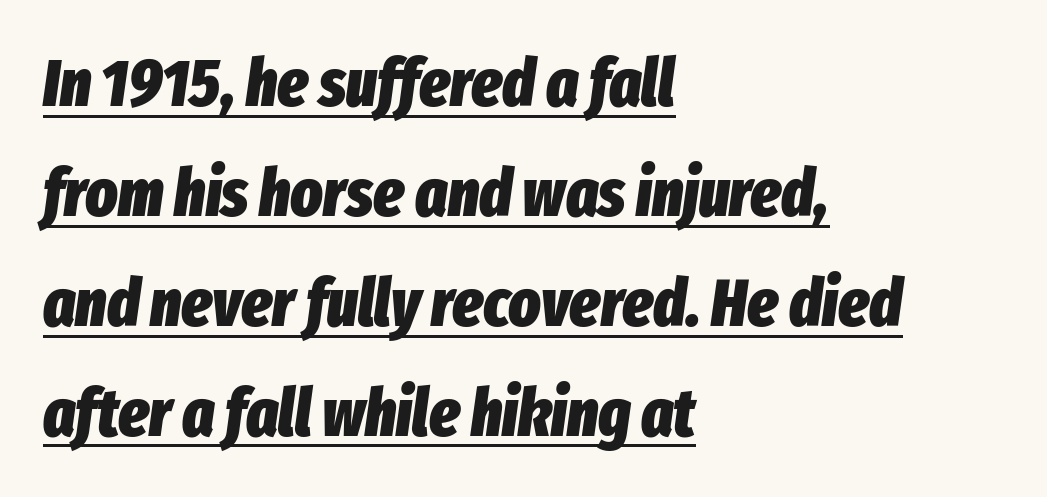
Q: Is the text bold? A: Yes.
Q: Is the text italic (slanted)? A: Yes, it leans right by about 8 degrees.
Q: Is the text underlined? A: Yes.
Q: How is the paragraph aligned? A: Left-aligned.
Q: Is the spacing between letters normal or unusually wide? A: Normal.
Q: Is the spacing between lines tight, normal or loose? A: Normal.
Q: Width (condensed, normal, or wide)? A: Condensed.
Q: Stroke contrast? A: Low.
Q: x-height? A: Medium.
Q: Monospaced? A: No.
